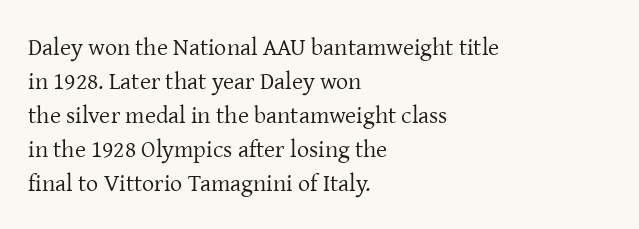
{"italic": "no", "bold": "no", "underline": "no", "align": "left", "line_spacing": "normal", "line_spacing_ratio": 1.42, "letter_spacing": "normal", "letter_spacing_em": 0.0, "glyph_px": 24}
